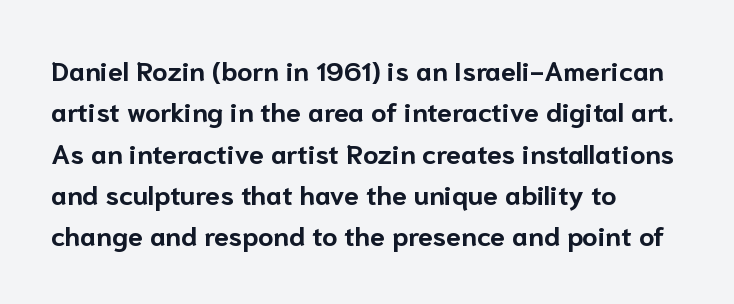
The image shows 27 px bold type, upright; set left-aligned, normal line spacing (1.53x), normal letter spacing, not underlined.
